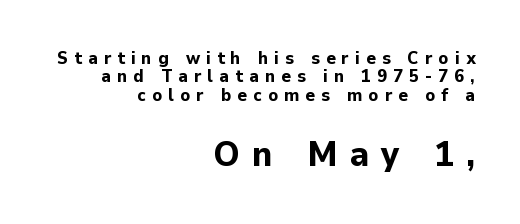
These lines carry a lot of weight — the face is fully bold. Each row of text sits above clean, open space. Honestly, the rows look squashed on top of each other. Look at the glyph heights: the lower group is clearly the bigger setting.
